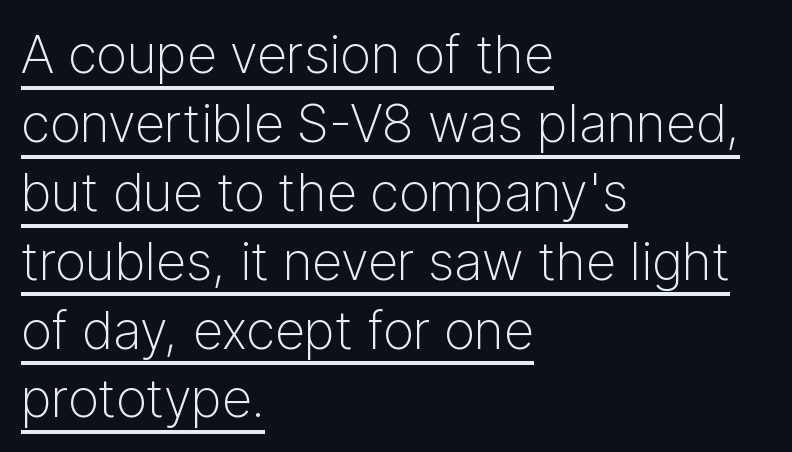
{"serif": "no", "italic": "no", "bold": "no", "weight": "light", "width": "normal", "stroke_contrast": "low", "x_height": "medium", "monospaced": "no", "underline": "yes", "align": "left", "line_spacing": "normal", "line_spacing_ratio": 1.3, "letter_spacing": "normal", "letter_spacing_em": 0.0, "glyph_px": 53}
